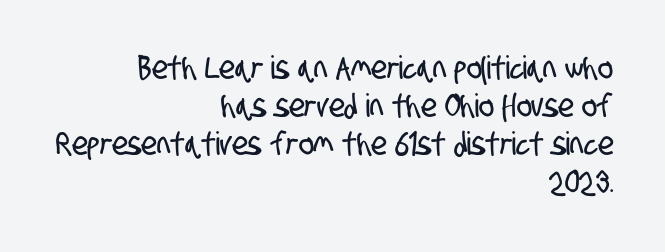
Each row of text sits above clean, open space. A typesetter would call this zero additional tracking. Where is the straight margin? On the right. The passage shown is typed in a proportional face where columns would drift. The glyphs in this specimen are sans serif.
